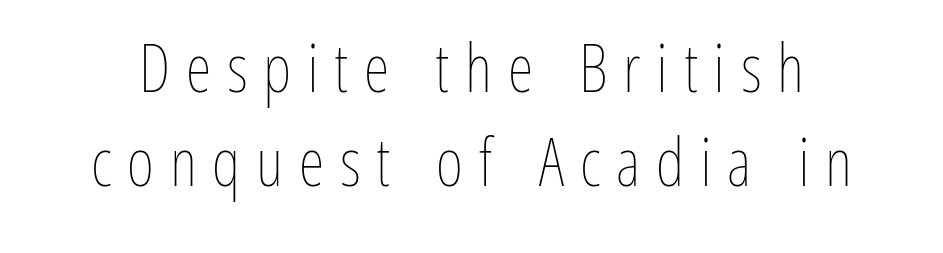
Vertical strokes here are truly vertical. Is the letter spacing exaggerated? Yes — the characters are pushed far apart. The line-height multiplier appears to be the usual default. Looks like regular typesetting: each glyph gets only the width it needs. Each stroke keeps to a modest, everyday thickness or less.
